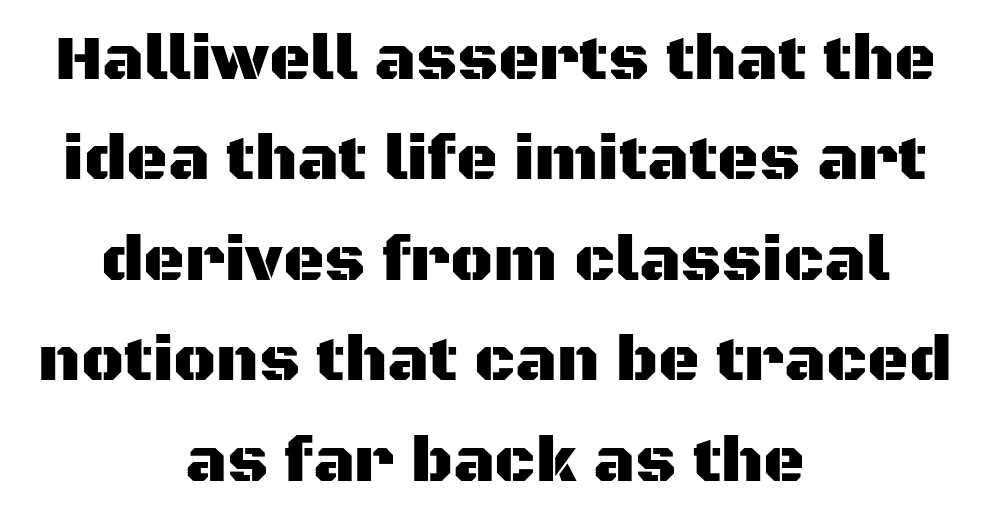
{"serif": "no", "italic": "no", "width": "normal", "stroke_contrast": "medium", "x_height": "large", "monospaced": "no", "underline": "no", "align": "center", "line_spacing": "normal", "line_spacing_ratio": 1.57, "letter_spacing": "normal", "letter_spacing_em": 0.0, "glyph_px": 64}
